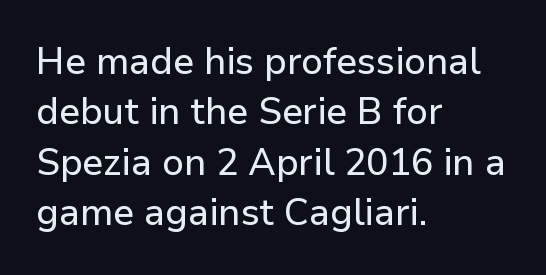
Each letter keeps its own natural width here, so spacing adapts to shape. The block of text has a typical density, with ordinary space between rows. A roman cut, with each character standing at attention. Beneath every word, the page is bare. These lines are composed in type without serifs. Inter-character spacing is left at the font's built-in metrics.
